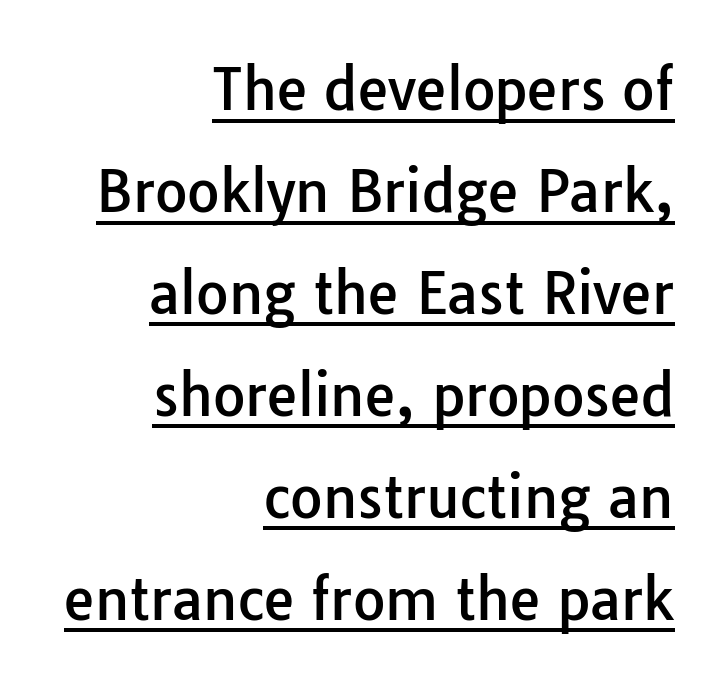
Q: Is the text italic (slanted)? A: No, it is upright.
Q: Is the typeface a serif or a sans-serif typeface? A: Sans-serif.
Q: Is the text underlined? A: Yes.
Q: How is the paragraph aligned? A: Right-aligned.
Q: Is the spacing between letters normal or unusually wide? A: Normal.
Q: Width (condensed, normal, or wide)? A: Normal.
Q: Stroke contrast? A: Low.
Q: x-height? A: Medium.
Q: Monospaced? A: No.
